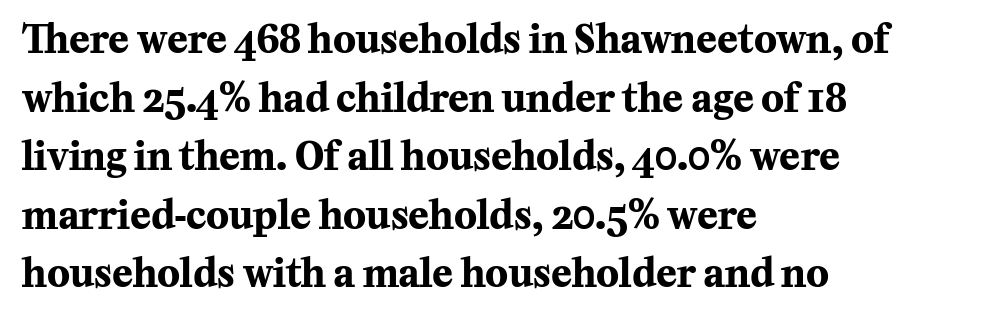
Q: Is the text bold? A: Yes.
Q: Is the text italic (slanted)? A: No, it is upright.
Q: Is the typeface a serif or a sans-serif typeface? A: Serif.
Q: Is the text underlined? A: No.
Q: How is the paragraph aligned? A: Left-aligned.
Q: Is the spacing between letters normal or unusually wide? A: Normal.
Q: Is the spacing between lines tight, normal or loose? A: Normal.
Q: Width (condensed, normal, or wide)? A: Normal.
Q: Stroke contrast? A: Medium.
Q: x-height? A: Medium.
Q: Monospaced? A: No.
